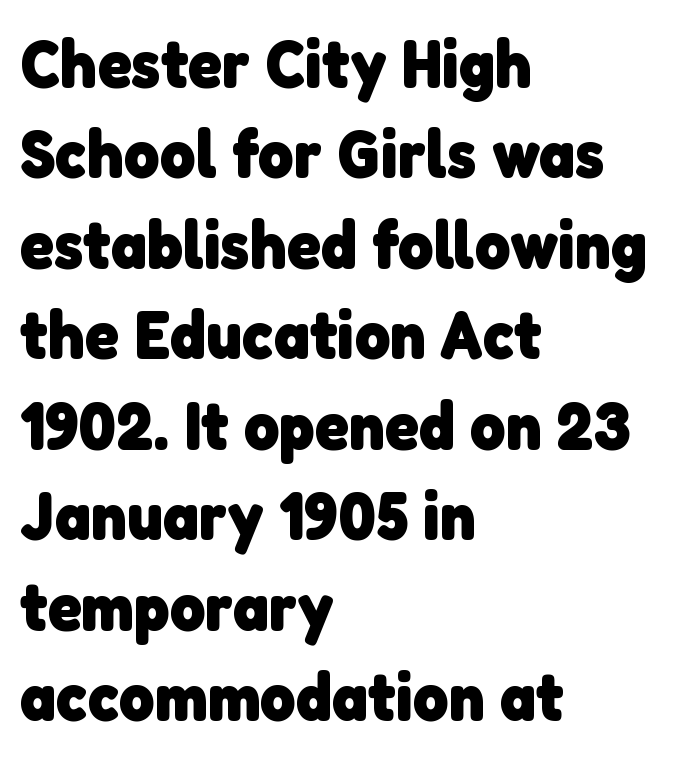
Decoration check: the copy has no underline. You'd pick this weight for a headline — it's a proper bold. Do the characters align in a grid? No, the font is proportional. Nobody touched the tracking dial on this one.
